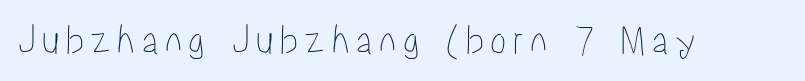
Q: Is the text italic (slanted)? A: No, it is upright.
Q: Is the text underlined? A: No.
Q: Width (condensed, normal, or wide)? A: Condensed.
Q: Stroke contrast? A: Low.
Q: x-height? A: Medium.
Q: Monospaced? A: No.
